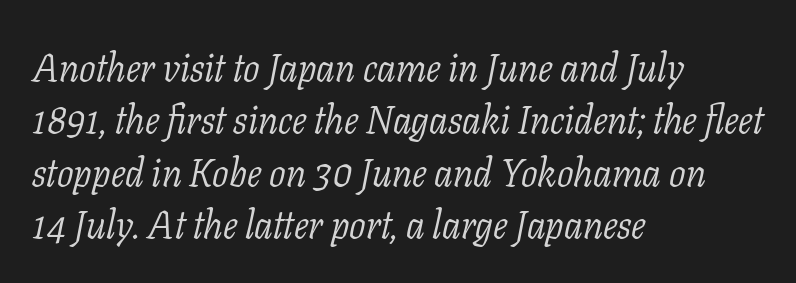
Q: Is the text bold? A: No.
Q: Is the text italic (slanted)? A: Yes, it leans right by about 11 degrees.
Q: Is the typeface a serif or a sans-serif typeface? A: Serif.
Q: Is the text underlined? A: No.
Q: How is the paragraph aligned? A: Left-aligned.
Q: Is the spacing between letters normal or unusually wide? A: Normal.
Q: Is the spacing between lines tight, normal or loose? A: Normal.
Q: Width (condensed, normal, or wide)? A: Normal.
Q: Stroke contrast? A: Low.
Q: x-height? A: Medium.
Q: Monospaced? A: No.
